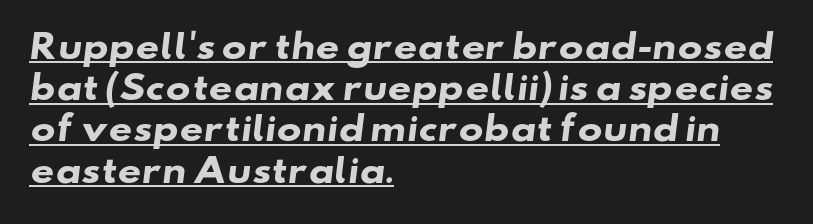
{"serif": "no", "bold": "yes", "weight": "heavy", "width": "wide", "stroke_contrast": "low", "x_height": "small", "monospaced": "no", "underline": "yes", "align": "left", "line_spacing": "normal", "line_spacing_ratio": 1.25, "letter_spacing": "normal", "letter_spacing_em": 0.0, "glyph_px": 33}
